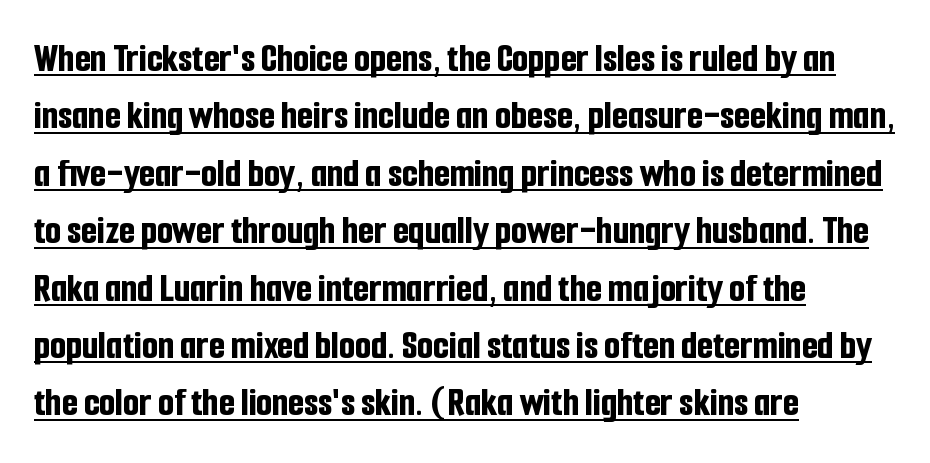
{"serif": "no", "italic": "no", "bold": "yes", "weight": "bold", "width": "condensed", "stroke_contrast": "low", "x_height": "medium", "monospaced": "no", "underline": "yes", "align": "left", "line_spacing": "normal", "line_spacing_ratio": 1.4, "letter_spacing": "normal", "letter_spacing_em": 0.0, "glyph_px": 41}
